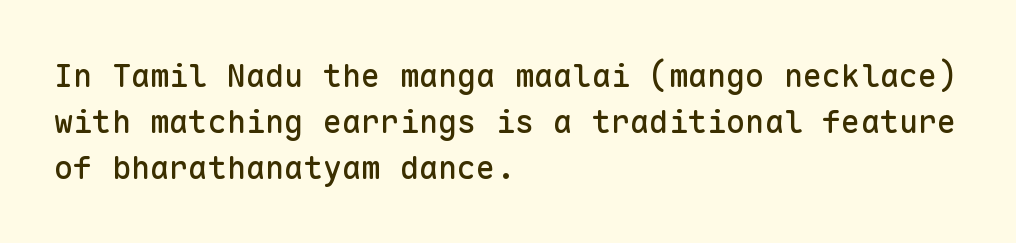
The image shows 32 px sans-serif type, upright, monospaced; set left-aligned, normal line spacing (1.43x), normal letter spacing, not underlined; low stroke contrast and a medium x-height.
